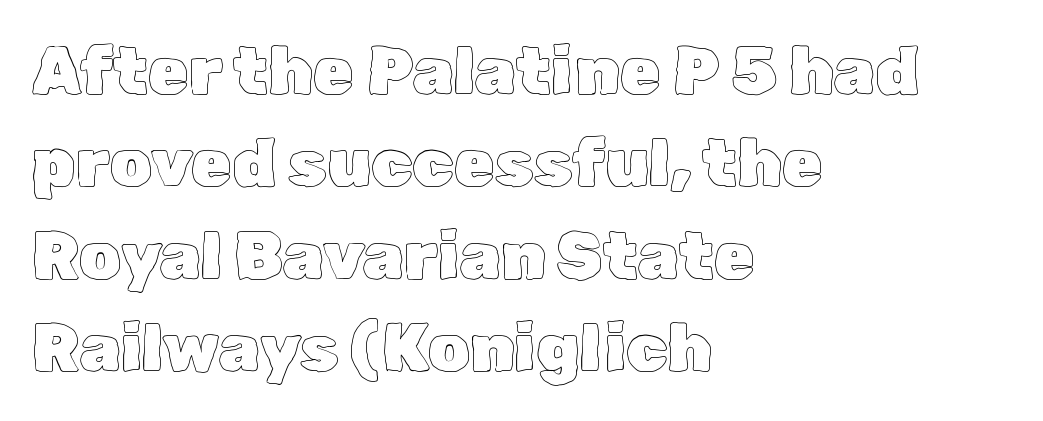
This sample has the flowing, uneven cadence of proportional lettering. Words appear dense and cohesive because spacing is normal. This is the regular roman posture of the typeface. The paragraph shown leans on its left margin.
